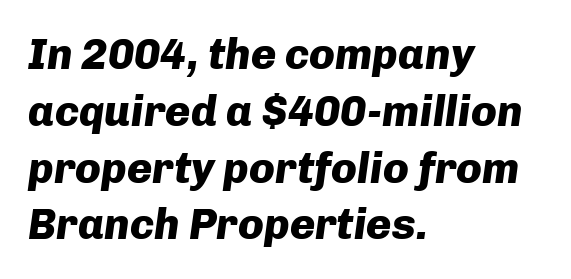
Q: Is the text bold? A: Yes.
Q: Is the text italic (slanted)? A: Yes, it leans right by about 8 degrees.
Q: Is the text underlined? A: No.
Q: How is the paragraph aligned? A: Left-aligned.
Q: Is the spacing between letters normal or unusually wide? A: Normal.
Q: Is the spacing between lines tight, normal or loose? A: Normal.
Q: Width (condensed, normal, or wide)? A: Normal.
Q: Stroke contrast? A: Low.
Q: x-height? A: Medium.
Q: Monospaced? A: No.
